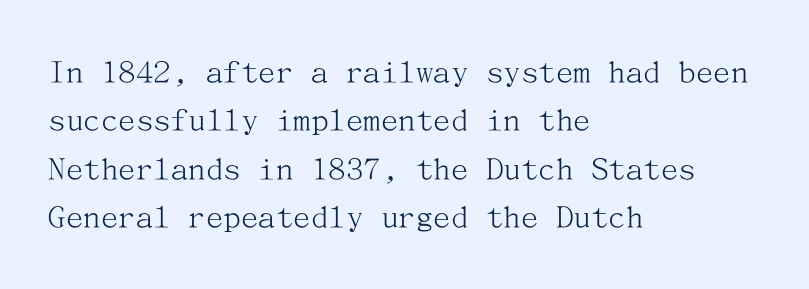
Q: Is the text bold? A: No.
Q: Is the text italic (slanted)? A: No, it is upright.
Q: Is the typeface a serif or a sans-serif typeface? A: Serif.
Q: Is the text underlined? A: No.
Q: How is the paragraph aligned? A: Left-aligned.
Q: Is the spacing between letters normal or unusually wide? A: Normal.
Q: Is the spacing between lines tight, normal or loose? A: Normal.
Q: Width (condensed, normal, or wide)? A: Normal.
Q: Stroke contrast? A: Medium.
Q: x-height? A: Medium.
